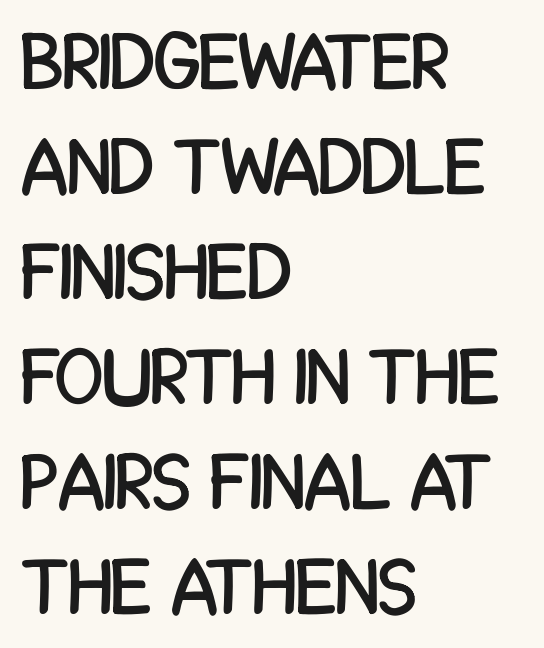
Q: Is the text italic (slanted)? A: No, it is upright.
Q: Is the typeface a serif or a sans-serif typeface? A: Sans-serif.
Q: Is the text underlined? A: No.
Q: How is the paragraph aligned? A: Left-aligned.
Q: Is the spacing between letters normal or unusually wide? A: Normal.
Q: Is the spacing between lines tight, normal or loose? A: Normal.
Q: Width (condensed, normal, or wide)? A: Condensed.
Q: Stroke contrast? A: Low.
Q: x-height? A: Large.
Q: Monospaced? A: No.
